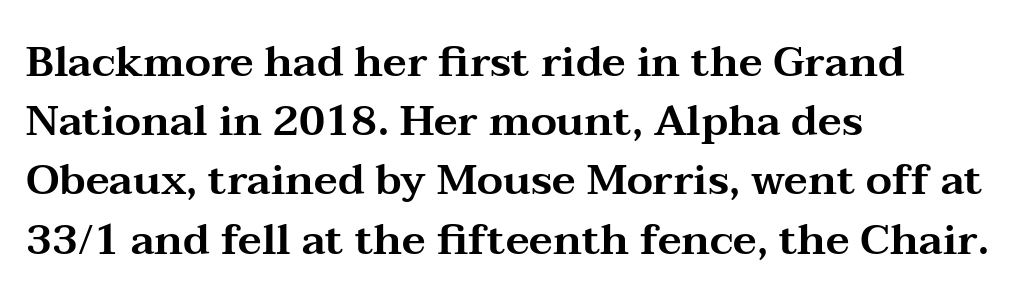
Q: Is the text italic (slanted)? A: No, it is upright.
Q: Is the typeface a serif or a sans-serif typeface? A: Serif.
Q: Is the text underlined? A: No.
Q: How is the paragraph aligned? A: Left-aligned.
Q: Is the spacing between letters normal or unusually wide? A: Normal.
Q: Is the spacing between lines tight, normal or loose? A: Normal.
Q: Width (condensed, normal, or wide)? A: Wide.
Q: Stroke contrast? A: Medium.
Q: x-height? A: Medium.
Q: Monospaced? A: No.
